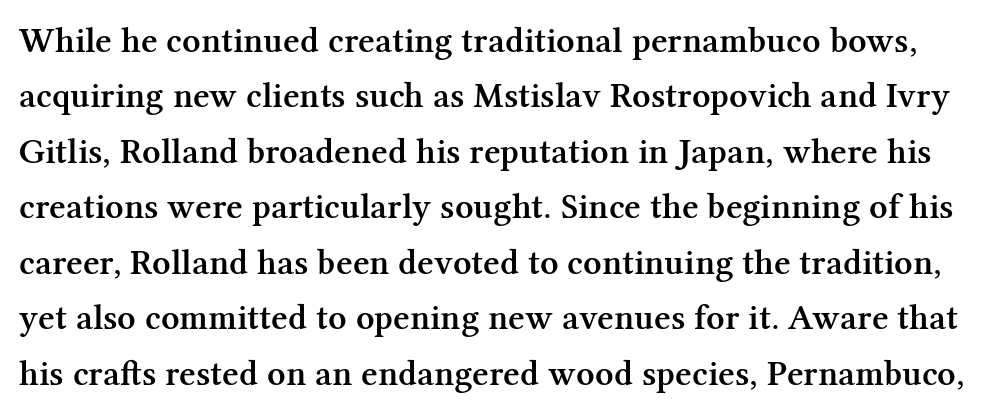
{"serif": "yes", "italic": "no", "bold": "semi", "weight": "semibold", "width": "normal", "stroke_contrast": "medium", "x_height": "medium", "monospaced": "no", "underline": "no", "line_spacing": "normal", "line_spacing_ratio": 1.54, "letter_spacing": "normal", "letter_spacing_em": 0.0, "glyph_px": 36}
